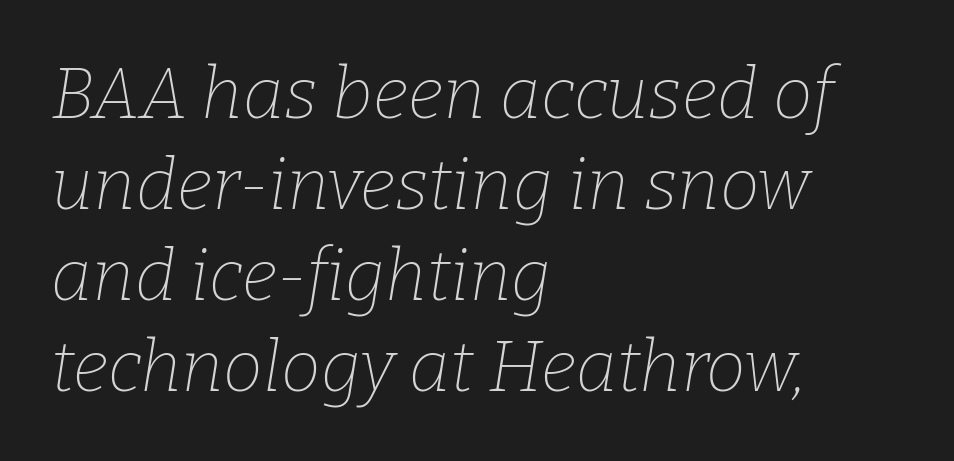
{"serif": "yes", "italic": "yes", "lean": "right", "slant_degrees": 9, "bold": "no", "weight": "thin", "width": "normal", "stroke_contrast": "low", "x_height": "medium", "monospaced": "no", "underline": "no", "align": "left", "line_spacing": "normal", "line_spacing_ratio": 1.28, "letter_spacing": "normal", "letter_spacing_em": 0.0, "glyph_px": 71}
